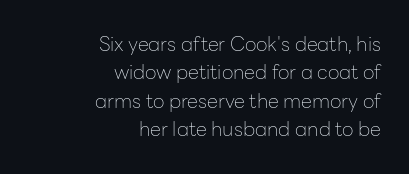
Q: Is the text bold? A: No.
Q: Is the text italic (slanted)? A: No, it is upright.
Q: Is the text underlined? A: No.
Q: How is the paragraph aligned? A: Right-aligned.
Q: Is the spacing between letters normal or unusually wide? A: Normal.
Q: Is the spacing between lines tight, normal or loose? A: Normal.
